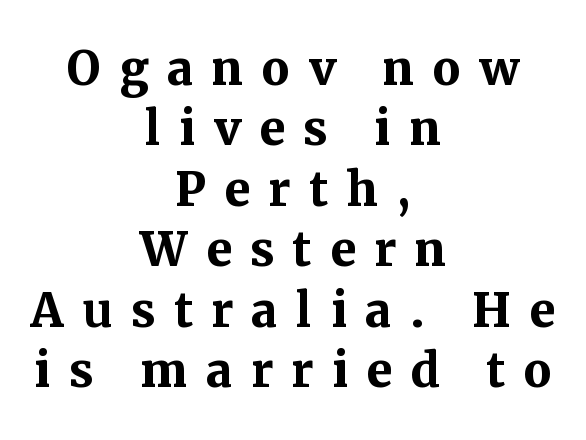
Line spacing here is tight. This rendering widens character spacing well past its baseline value. Do the characters align in a grid? No, the font is proportional. Regarding serifs, this sample has them. The whitespace from short lines is split evenly between both sides. The passage shown is emphatically bold.
